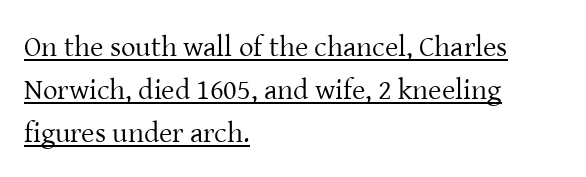
{"serif": "yes", "italic": "no", "bold": "no", "weight": "regular", "width": "normal", "stroke_contrast": "low", "x_height": "medium", "monospaced": "no", "underline": "yes", "align": "left", "line_spacing": "normal", "line_spacing_ratio": 1.48, "letter_spacing": "normal", "letter_spacing_em": 0.0, "glyph_px": 29}
